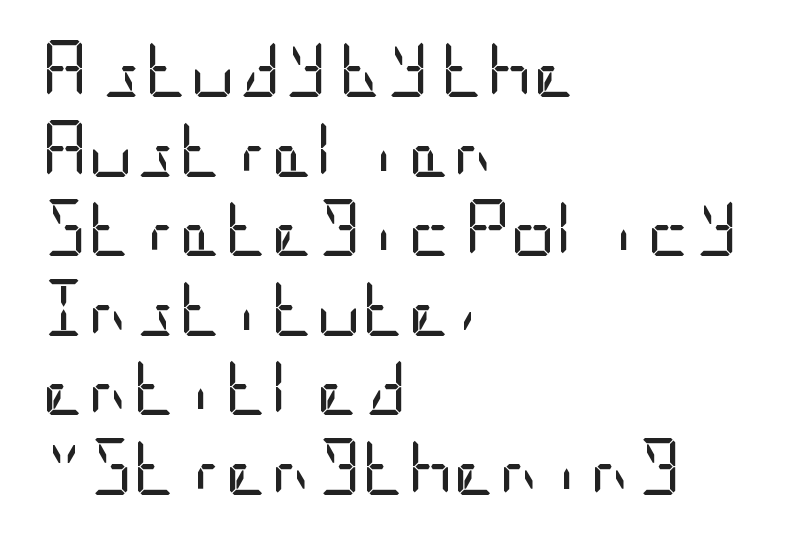
{"serif": "no", "italic": "no", "bold": "no", "weight": "regular", "width": "condensed", "stroke_contrast": "low", "x_height": "large", "underline": "no", "align": "left", "line_spacing": "normal", "line_spacing_ratio": 1.42, "letter_spacing": "normal", "letter_spacing_em": 0.0, "glyph_px": 56}
